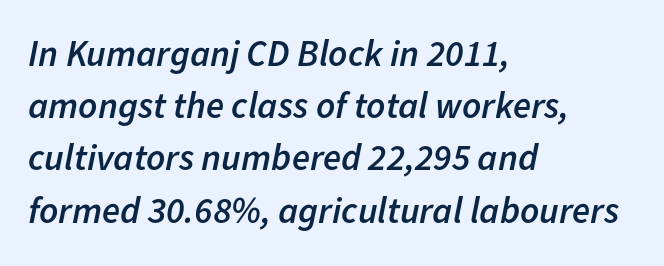
The image shows 37 px semibold type, italic (leaning right); set left-aligned, normal line spacing (1.41x), normal letter spacing, not underlined; low stroke contrast and a medium x-height.
